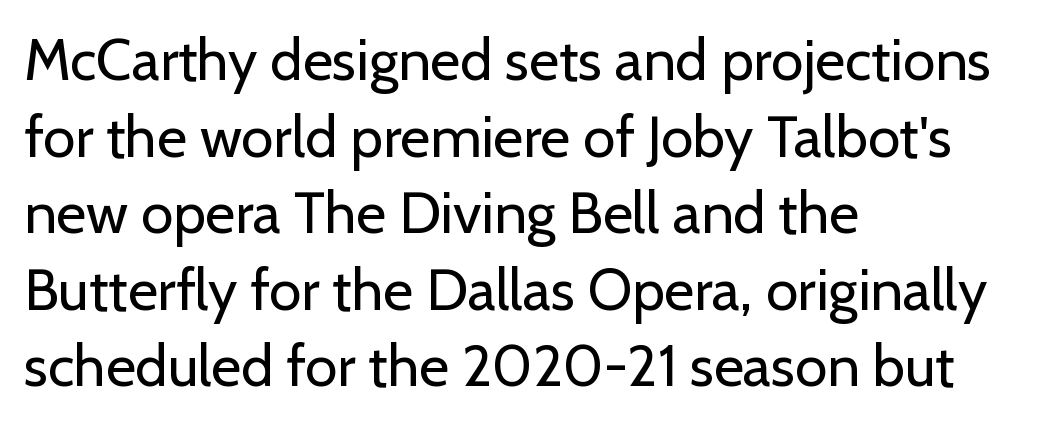
{"serif": "no", "italic": "no", "bold": "no", "weight": "regular", "width": "normal", "stroke_contrast": "low", "x_height": "medium", "monospaced": "no", "underline": "no", "align": "left", "line_spacing": "normal", "line_spacing_ratio": 1.32, "letter_spacing": "normal", "letter_spacing_em": 0.0, "glyph_px": 58}
